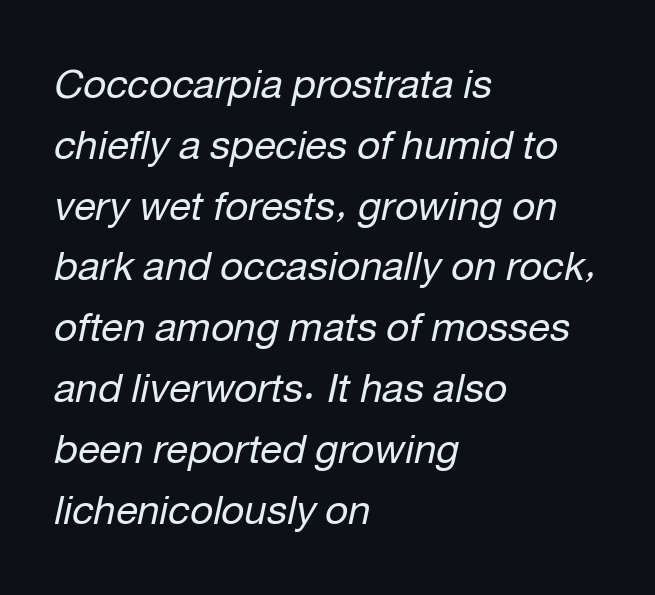
Alignment: flush left. The passage shown is typed in a proportional face where columns would drift. The typesetting does not lean heavy: it is not bold. In terms of letterspacing, this is plain default setting.
